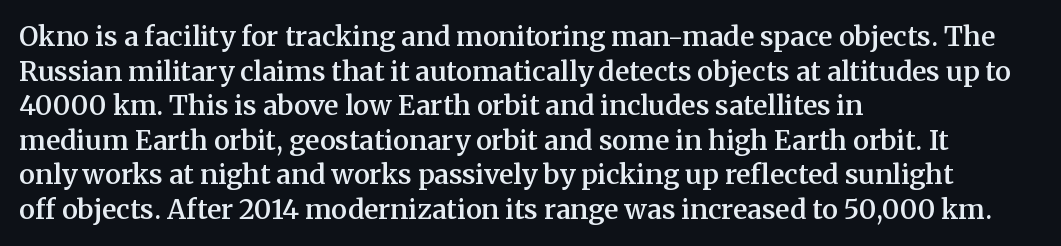
The image shows 27 px text type, upright; set left-aligned, normal line spacing (1.28x), normal letter spacing, not underlined.
